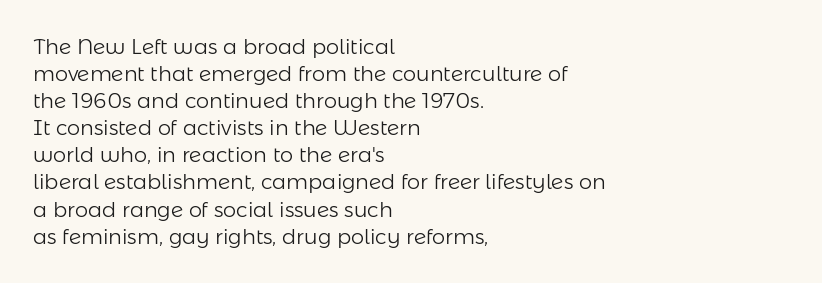
The image shows 21 px text type, upright; set left-aligned, normal line spacing (1.29x), normal letter spacing, not underlined.
